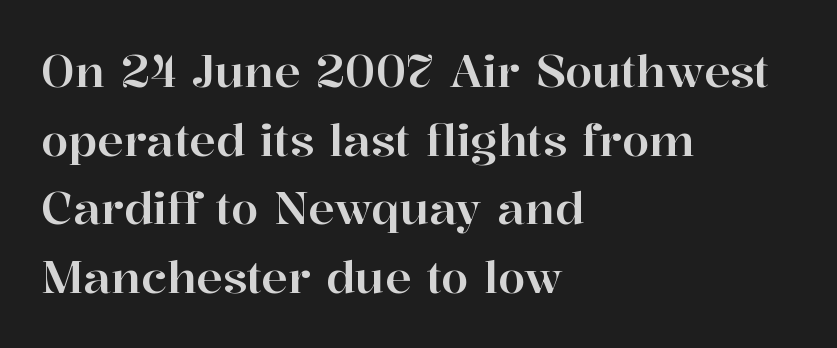
Q: Is the text italic (slanted)? A: No, it is upright.
Q: Is the typeface a serif or a sans-serif typeface? A: Serif.
Q: Is the text underlined? A: No.
Q: How is the paragraph aligned? A: Left-aligned.
Q: Is the spacing between letters normal or unusually wide? A: Normal.
Q: Is the spacing between lines tight, normal or loose? A: Normal.
Q: Width (condensed, normal, or wide)? A: Normal.
Q: Stroke contrast? A: High.
Q: x-height? A: Medium.
Q: Monospaced? A: No.
